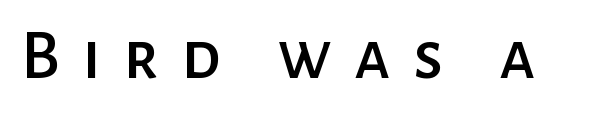
Each letter's strokes conclude bluntly, with no projecting serifs. Each letter keeps its own natural width here, so spacing adapts to shape. Does extra space separate the letters? Yes, quite a lot of it. The specimen omits any rule beneath the text block's lines. Italic: no, the glyphs are upright roman.
